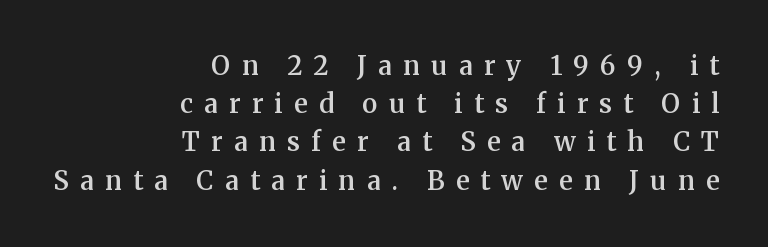
Q: Is the text bold? A: Semi-bold.
Q: Is the text italic (slanted)? A: No, it is upright.
Q: Is the text underlined? A: No.
Q: How is the paragraph aligned? A: Right-aligned.
Q: Is the spacing between letters normal or unusually wide? A: Unusually wide.
Q: Is the spacing between lines tight, normal or loose? A: Normal.
